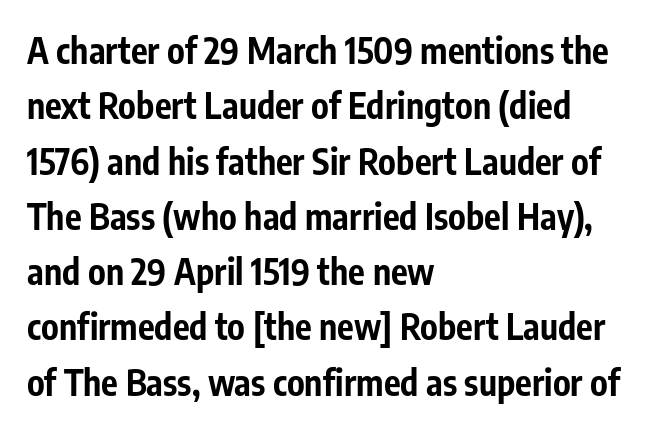
{"serif": "no", "italic": "no", "bold": "yes", "weight": "bold", "width": "condensed", "stroke_contrast": "low", "x_height": "medium", "monospaced": "no", "underline": "no", "align": "left", "line_spacing": "normal", "line_spacing_ratio": 1.58, "letter_spacing": "normal", "letter_spacing_em": 0.0, "glyph_px": 35}
